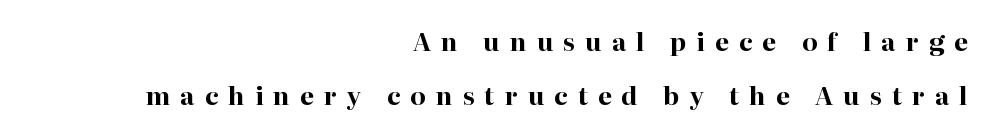
This sample trades compactness for vertical openness between lines. Rendered with straight, roman letterforms. Horizontal alignment here is rightward, an uncommon choice for prose. Glance below the letters and you will spot only blank space. Each word looks stretched out because of the extra space between its letters.
